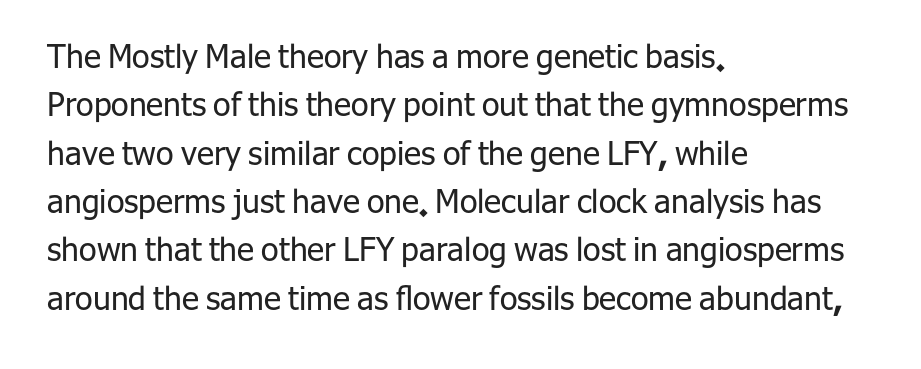
Q: Is the text bold? A: No.
Q: Is the text italic (slanted)? A: No, it is upright.
Q: Is the typeface a serif or a sans-serif typeface? A: Sans-serif.
Q: Is the text underlined? A: No.
Q: How is the paragraph aligned? A: Left-aligned.
Q: Is the spacing between letters normal or unusually wide? A: Normal.
Q: Is the spacing between lines tight, normal or loose? A: Normal.
Q: Width (condensed, normal, or wide)? A: Normal.
Q: Stroke contrast? A: Low.
Q: x-height? A: Medium.
Q: Monospaced? A: No.
